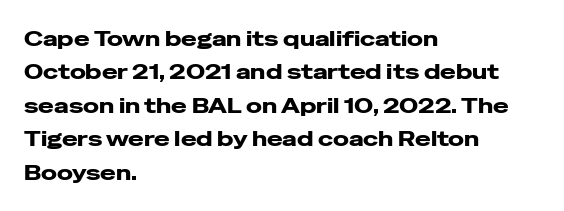
The image shows 21 px text type, upright; set left-aligned, normal line spacing (1.59x), normal letter spacing, not underlined.
